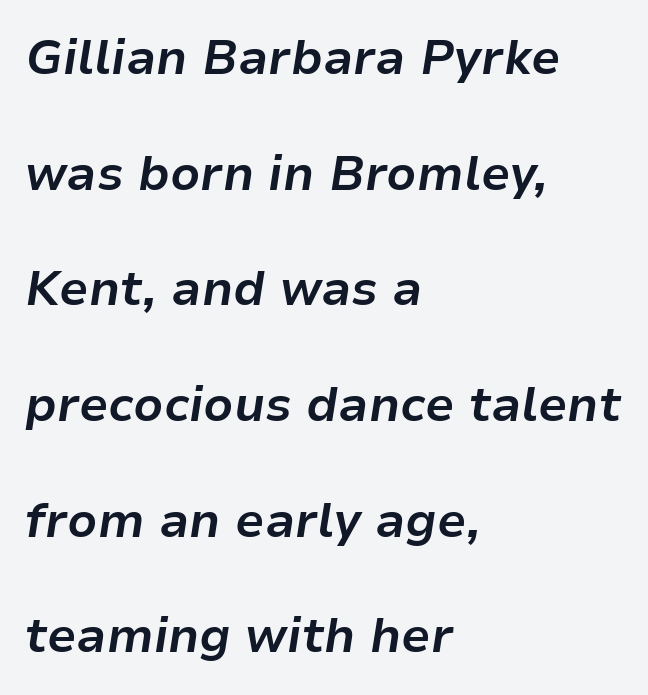
{"italic": "yes", "lean": "right", "slant_degrees": 9, "bold": "yes", "weight": "bold", "width": "normal", "stroke_contrast": "low", "x_height": "medium", "monospaced": "no", "underline": "no", "align": "left", "line_spacing": "loose", "line_spacing_ratio": 2.41, "letter_spacing": "normal", "letter_spacing_em": 0.0, "glyph_px": 48}
